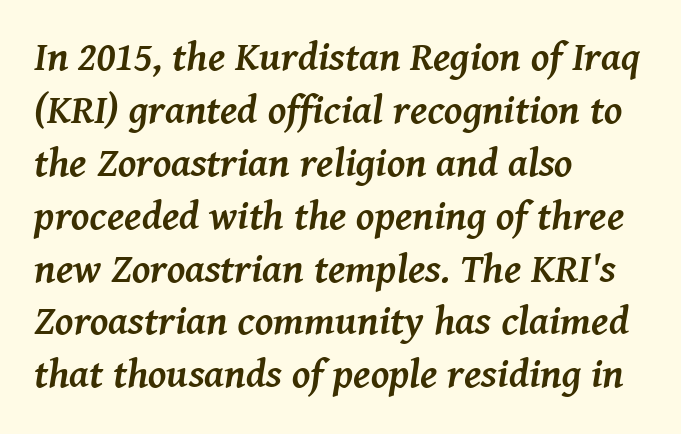
Note the varied advance widths — an 'i' is clearly narrower than an 'm'. Notice how the stems are inclined rather than vertical — that's the hallmark of italics. Each new line begins a customary step beneath the previous one. Each word holds together tightly as a unit, with standard inter-letter gaps.
